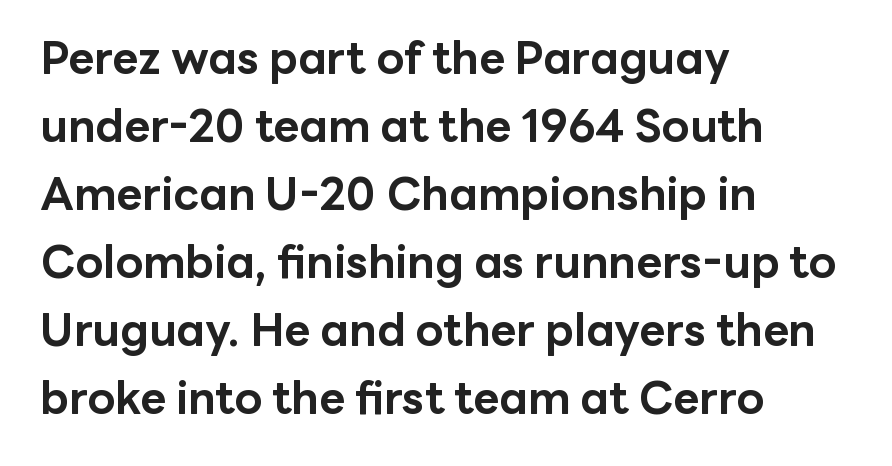
The letters are bold, with thick, heavy strokes. The glyphs are unaccompanied by any horizontal stroke below them. Character widths vary here, with narrow letters taking less room than wide ones. Every stem runs plumb, perpendicular to the baseline.
